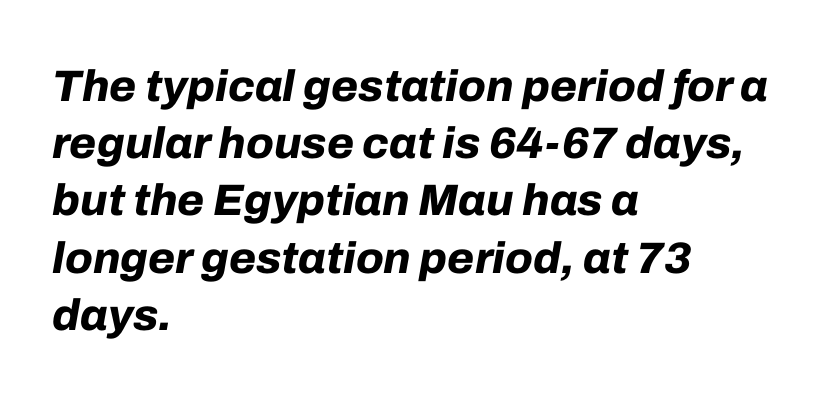
{"italic": "yes", "lean": "right", "slant_degrees": 10, "bold": "yes", "weight": "bold", "width": "normal", "stroke_contrast": "low", "x_height": "medium", "monospaced": "no", "underline": "no", "align": "left", "line_spacing": "normal", "line_spacing_ratio": 1.3, "letter_spacing": "normal", "letter_spacing_em": 0.0, "glyph_px": 44}
